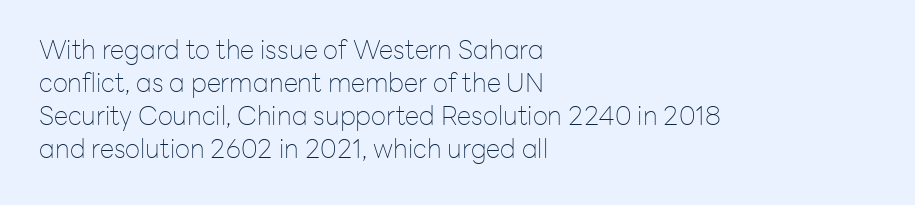
Q: Is the text bold? A: No.
Q: Is the text italic (slanted)? A: No, it is upright.
Q: Is the text underlined? A: No.
Q: How is the paragraph aligned? A: Left-aligned.
Q: Is the spacing between letters normal or unusually wide? A: Normal.
Q: Is the spacing between lines tight, normal or loose? A: Normal.
